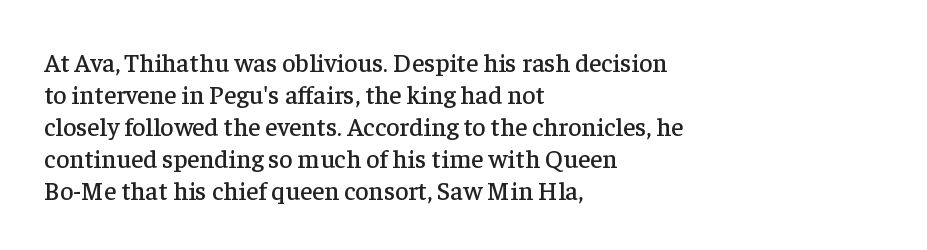
Q: Is the text italic (slanted)? A: No, it is upright.
Q: Is the text underlined? A: No.
Q: How is the paragraph aligned? A: Left-aligned.
Q: Is the spacing between letters normal or unusually wide? A: Normal.
